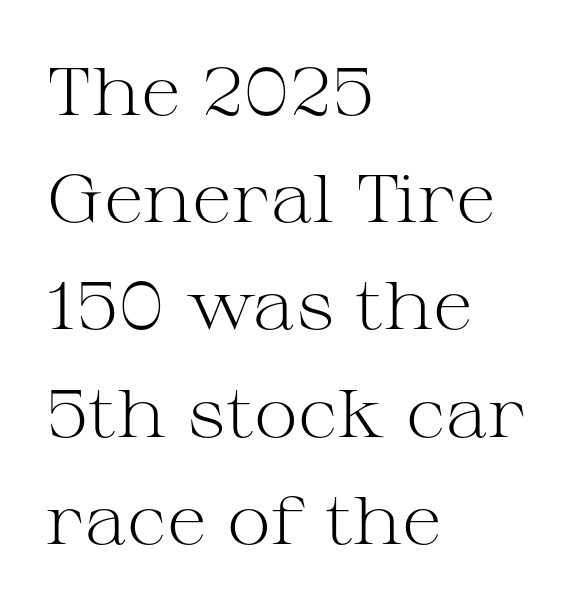
The letters advance in unequal steps, a hallmark of proportional type. The lines in this sample share a left origin and differ only in where they stop. A light-to-regular cut is what we see here. Is the letter spacing exaggerated? No — it looks like the ordinary default. The space between consecutive lines is moderate. The baseline area is clear.
